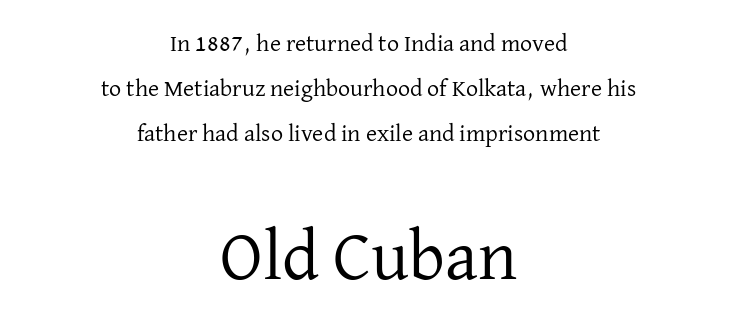
The image shows 71 px regular-weight serif type, upright; set centered, line spacing 1.87x, normal letter spacing, not underlined; the second (bottom) block is 2.96x larger; low stroke contrast and a medium x-height.
